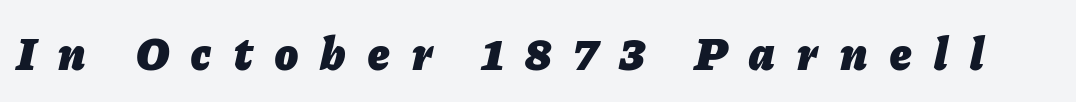
{"italic": "yes", "lean": "right", "slant_degrees": 11, "bold": "yes", "weight": "heavy", "width": "normal", "stroke_contrast": "low", "x_height": "medium", "monospaced": "no", "underline": "no", "letter_spacing": "wide", "letter_spacing_em": 0.48, "glyph_px": 47}
